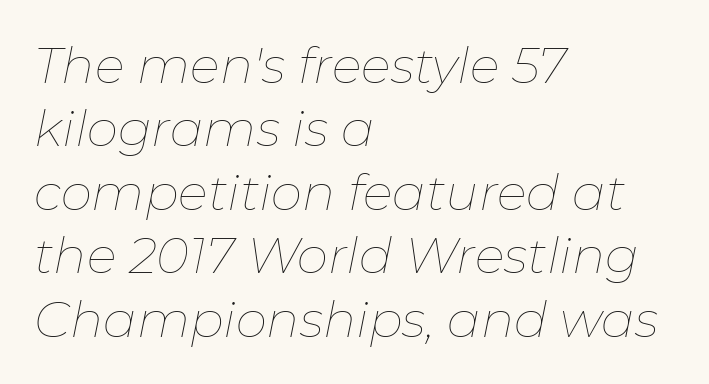
The tracking reads as untouched default to a designer's eye. Designer's note — italics engaged. Glance below the letters and you will spot only blank space. One glance says typical: line gaps are just what's usual. The lines are quadded left. These glyphs show unthickened strokes, regular width or finer.
